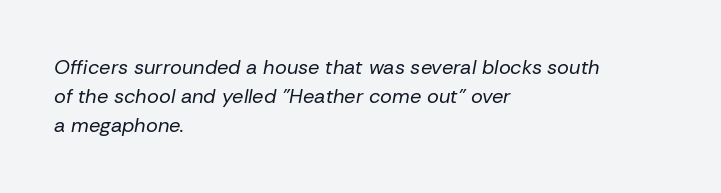
The image shows 20 px text type, italic (leaning right); set left-aligned, normal line spacing (1.45x), normal letter spacing, not underlined.
